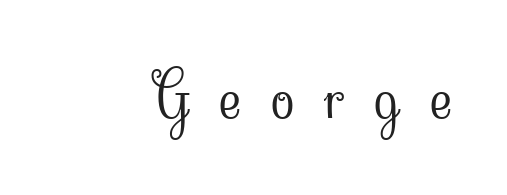
The image shows 62 px light serif type, upright; set unusually wide letter spacing (+0.48 em), not underlined; low stroke contrast and a small x-height.
